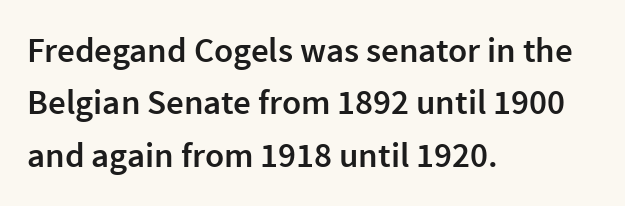
The image shows 35 px semibold sans-serif type, upright; set left-aligned, normal line spacing (1.5x), normal letter spacing, not underlined; low stroke contrast and a medium x-height.
